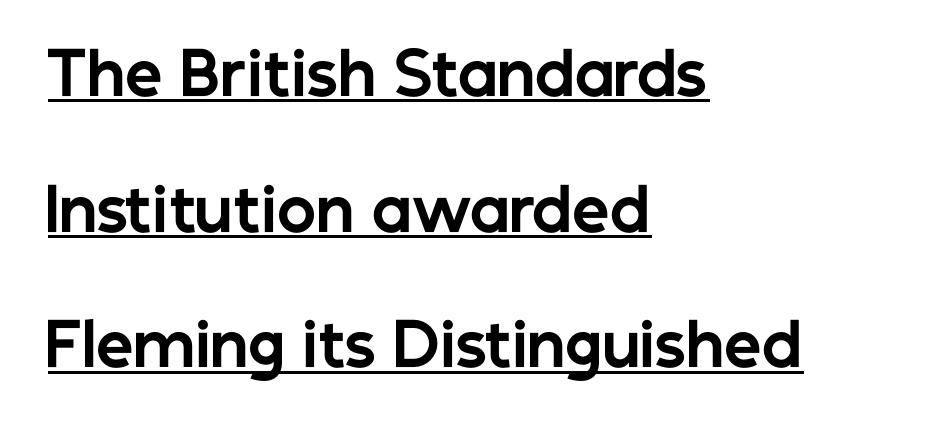
{"serif": "no", "italic": "no", "bold": "yes", "weight": "bold", "width": "normal", "stroke_contrast": "low", "x_height": "medium", "monospaced": "no", "underline": "yes", "align": "left", "line_spacing": "loose", "line_spacing_ratio": 2.3, "letter_spacing": "normal", "letter_spacing_em": 0.0, "glyph_px": 59}
